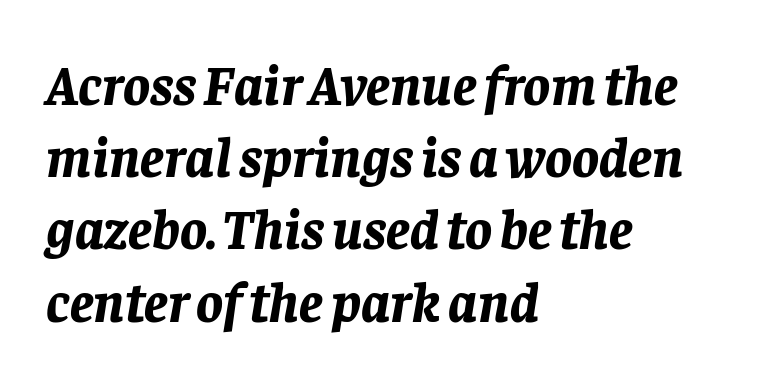
Q: Is the text bold? A: Yes.
Q: Is the text italic (slanted)? A: Yes, it leans right by about 8 degrees.
Q: Is the text underlined? A: No.
Q: How is the paragraph aligned? A: Left-aligned.
Q: Is the spacing between letters normal or unusually wide? A: Normal.
Q: Is the spacing between lines tight, normal or loose? A: Normal.
Q: Width (condensed, normal, or wide)? A: Normal.
Q: Stroke contrast? A: Low.
Q: x-height? A: Large.
Q: Monospaced? A: No.
